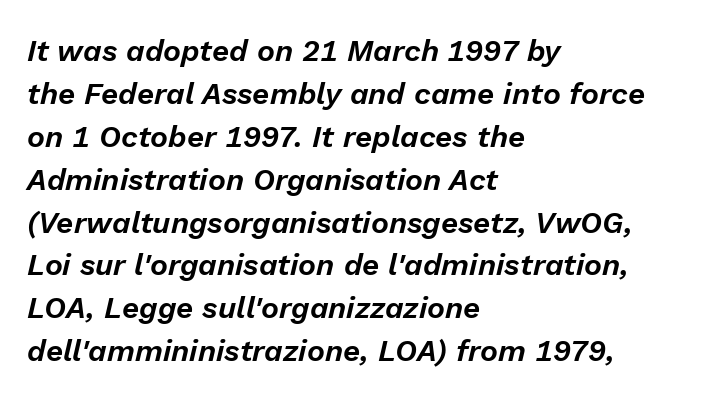
If you drew a line through each stem, it would be angled. These lines are rendered in a variable-pitch font. The compositor pushed each line to the left boundary. The foot of each line stays bare and open. You could call the tracking neutral — neither tight nor loose.
